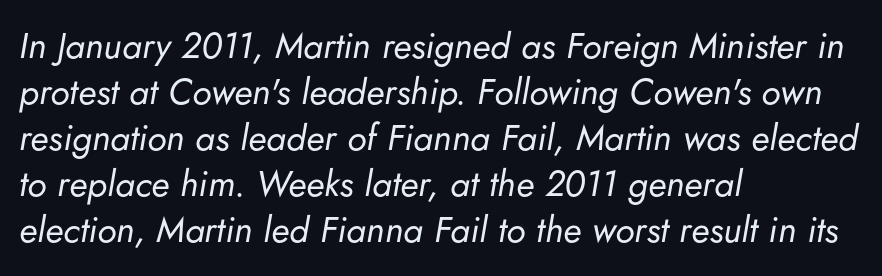
The image shows 36 px regular-weight type, italic (leaning right); set left-aligned, normal line spacing (1.28x), normal letter spacing, not underlined; low stroke contrast and a small x-height.
